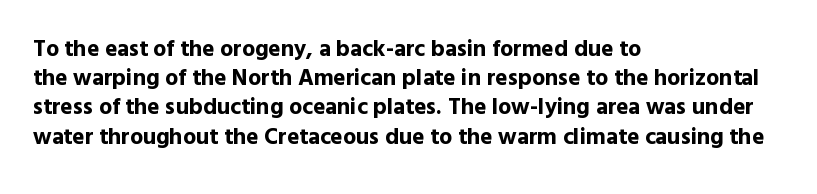
{"italic": "no", "bold": "yes", "underline": "no", "align": "left", "line_spacing": "normal", "line_spacing_ratio": 1.27, "letter_spacing": "normal", "letter_spacing_em": 0.0, "glyph_px": 23}
